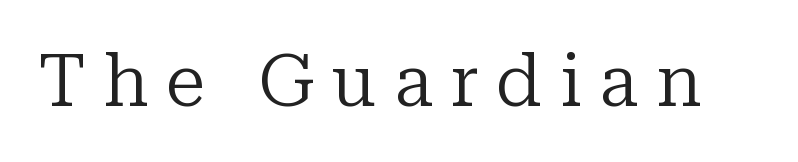
The image shows 73 px regular-weight serif type, upright; set unusually wide letter spacing (+0.24 em), not underlined; low stroke contrast and a medium x-height.
